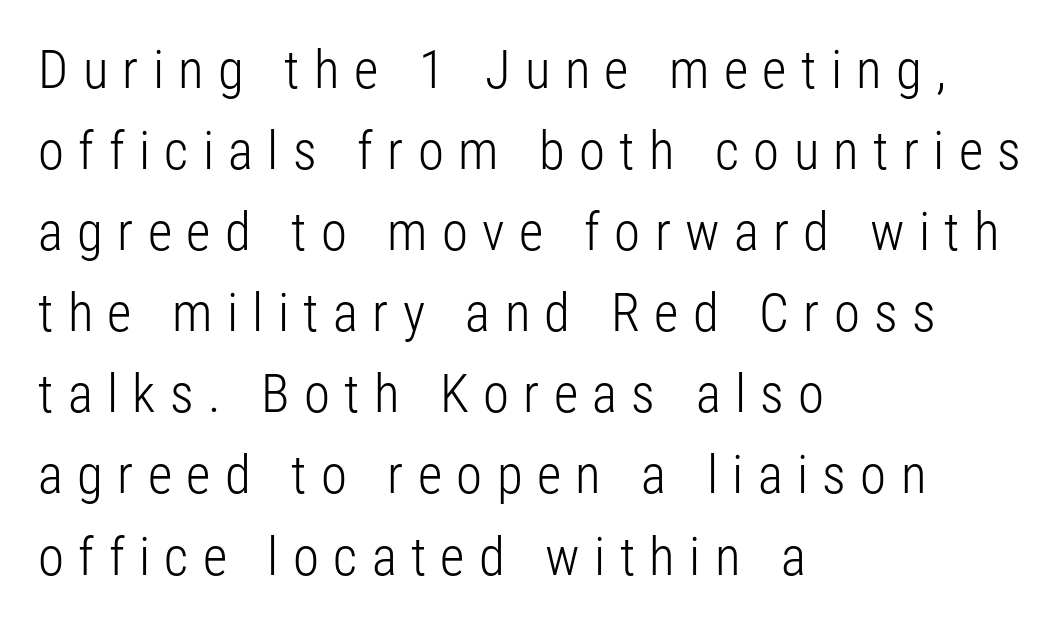
{"serif": "no", "italic": "no", "bold": "no", "weight": "light", "width": "condensed", "stroke_contrast": "low", "x_height": "medium", "monospaced": "no", "underline": "no", "align": "left", "line_spacing": "normal", "line_spacing_ratio": 1.53, "letter_spacing": "wide", "letter_spacing_em": 0.27, "glyph_px": 53}
